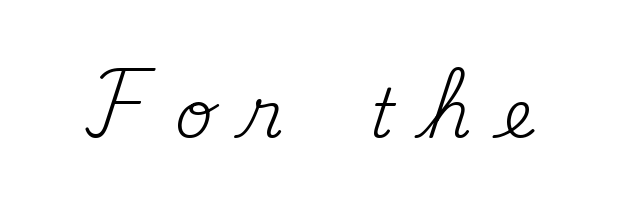
The image shows 67 px regular-weight serif type; set unusually wide letter spacing (+0.48 em), not underlined; medium stroke contrast and a small x-height.
